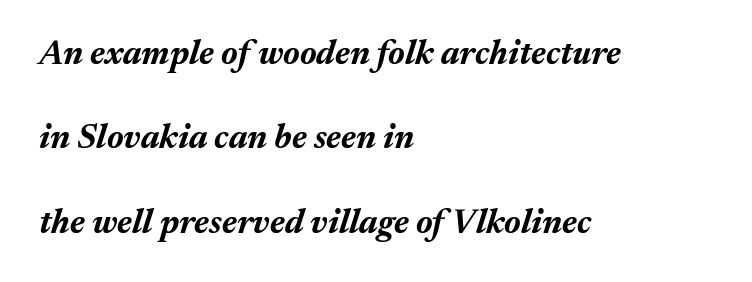
Does the lettering tilt? It does — this is italic. A student would call this left alignment; a typographer would say flush left, rag right. The rendering uses a large line-height, opening up the rows. The gap between lines stays unmarked. Looks like regular typesetting: each glyph gets only the width it needs. Its strokes are broad and dark, the hallmark of bold type.
